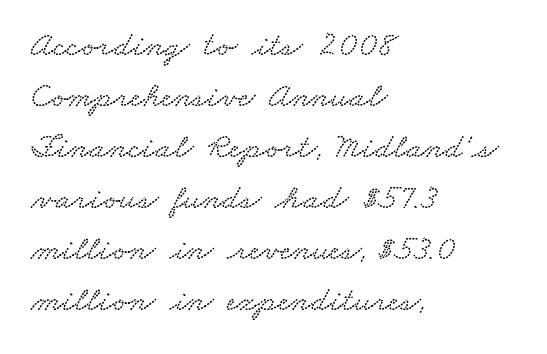
{"width": "wide", "stroke_contrast": "low", "x_height": "small", "monospaced": "no", "underline": "no", "align": "left", "line_spacing": "normal", "line_spacing_ratio": 1.46, "letter_spacing": "normal", "letter_spacing_em": 0.0, "glyph_px": 35}
